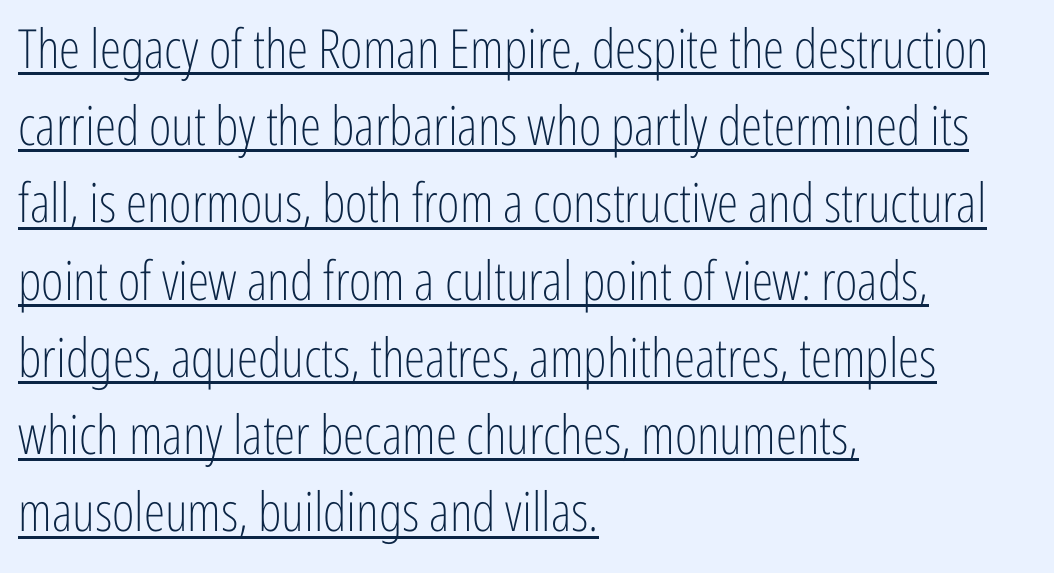
Q: Is the text bold? A: No.
Q: Is the text italic (slanted)? A: No, it is upright.
Q: Is the typeface a serif or a sans-serif typeface? A: Sans-serif.
Q: Is the text underlined? A: Yes.
Q: How is the paragraph aligned? A: Left-aligned.
Q: Is the spacing between letters normal or unusually wide? A: Normal.
Q: Is the spacing between lines tight, normal or loose? A: Normal.
Q: Width (condensed, normal, or wide)? A: Condensed.
Q: Stroke contrast? A: Low.
Q: x-height? A: Medium.
Q: Monospaced? A: No.
